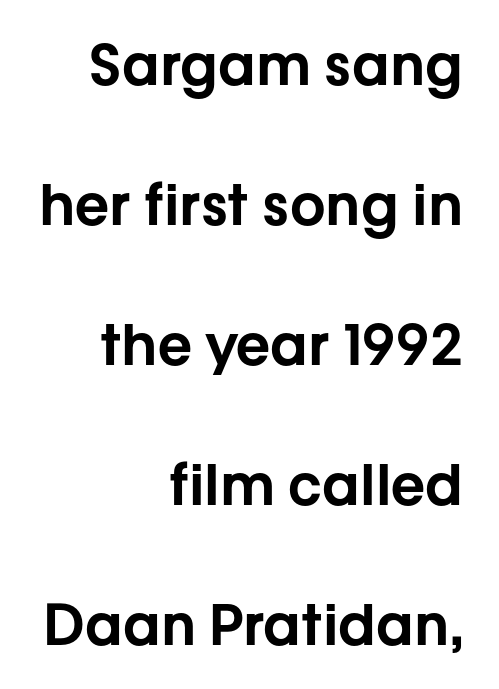
The image shows 56 px sans-serif type, upright; set right-aligned, loose line spacing (2.5x), normal letter spacing, not underlined; low stroke contrast and a medium x-height.
